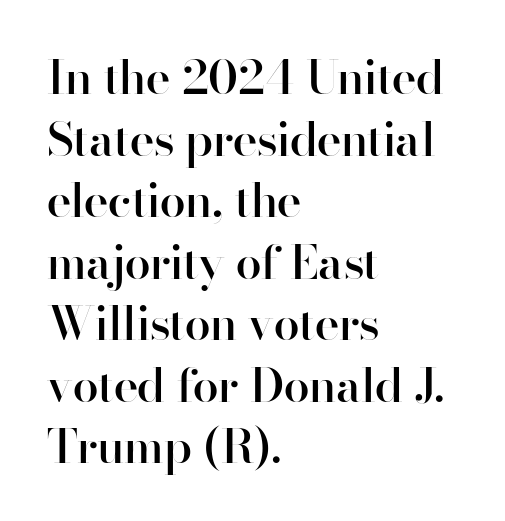
What weight is shown? A semibold, between regular and bold. The string is rendered with underlining switched off. Look at the tracking — it's just the regular setting, nothing added. Where is the straight margin? On the left. Unlike italic type, these characters show no tilt at all. What kind of face is this? One without serifs — a sans.
